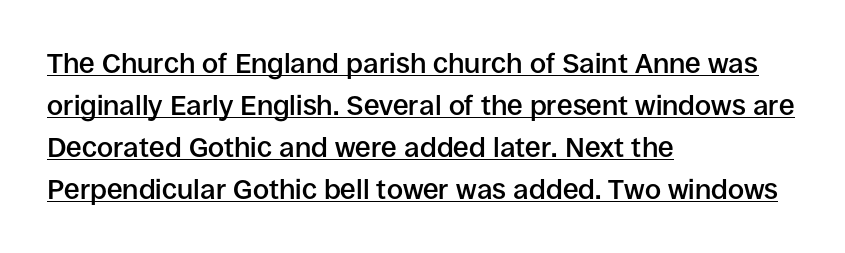
All the whitespace from short lines collects on the right. Underline: present. When letters stand straight like this, we call the style roman or upright. Vertical spacing — default. Think of a printed novel: that variable character pitch is what you see here.
